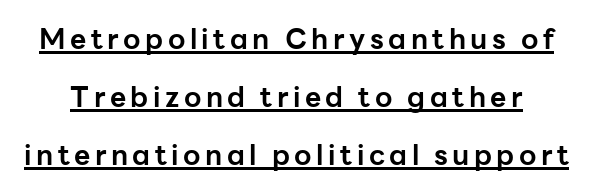
The image shows 28 px bold sans-serif type, upright; set loose line spacing (2.07x), underlined; low stroke contrast and a medium x-height.
